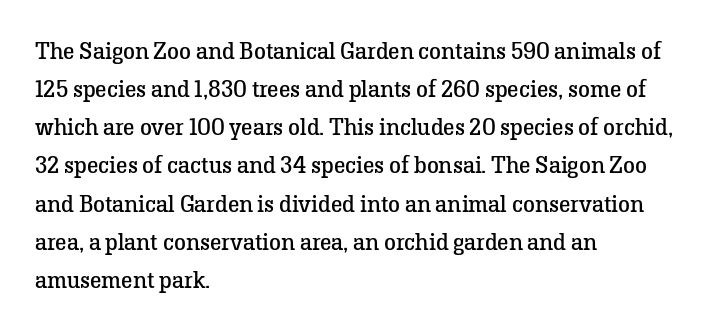
Is there much room between lines? A standard amount, neither cramped nor airy. A roman cut, with each character standing at attention. How are the letters spaced? Ordinarily, with no added tracking. This rendering features lettering with no underline. The paragraph shown leans on its left margin. The weight tops out at a normal text grade.
